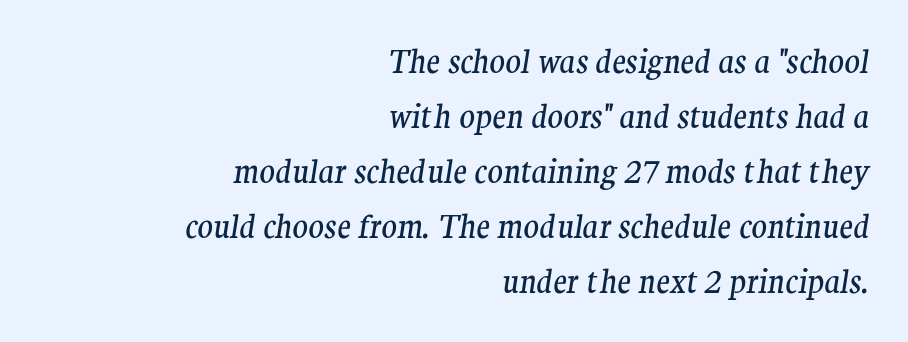
{"serif": "yes", "italic": "yes", "lean": "right", "slant_degrees": 9, "bold": "no", "weight": "regular", "width": "normal", "stroke_contrast": "medium", "x_height": "medium", "monospaced": "no", "underline": "no", "align": "right", "line_spacing_ratio": 1.72, "letter_spacing": "normal", "letter_spacing_em": 0.0, "glyph_px": 32}
